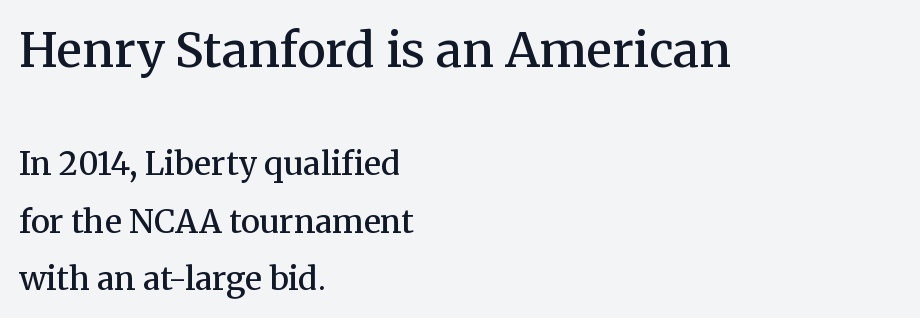
Which margin do the lines hug? The left one — the right edge is uneven. Bold? Not quite — semibold, heavier than regular but stopping short. The face used here is rendered with its standard letterfit. Looks like regular typesetting: each glyph gets only the width it needs. Is this a sans? No — the strokes have serifs. The earlier block is typeset at a bigger size than the later block.
